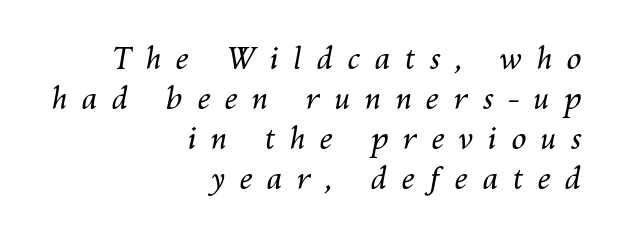
{"italic": "yes", "lean": "right", "slant_degrees": 10, "bold": "no", "weight": "regular", "width": "normal", "stroke_contrast": "medium", "x_height": "medium", "monospaced": "no", "underline": "no", "align": "right", "line_spacing": "normal", "line_spacing_ratio": 1.33, "letter_spacing": "wide", "letter_spacing_em": 0.48, "glyph_px": 30}
